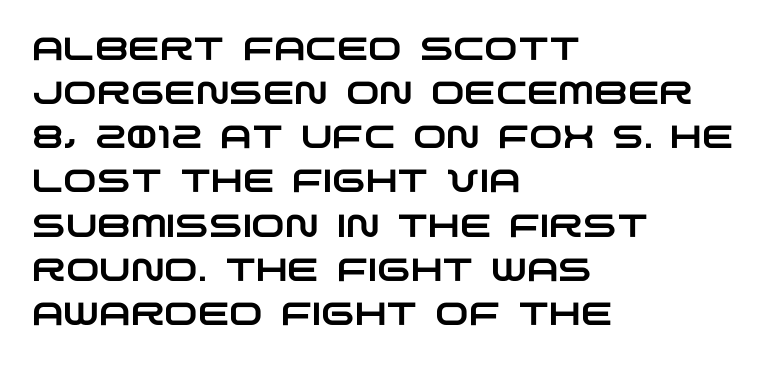
The image shows 32 px wide sans-serif type; set left-aligned, normal line spacing (1.38x), normal letter spacing, not underlined; low stroke contrast and a large x-height.
